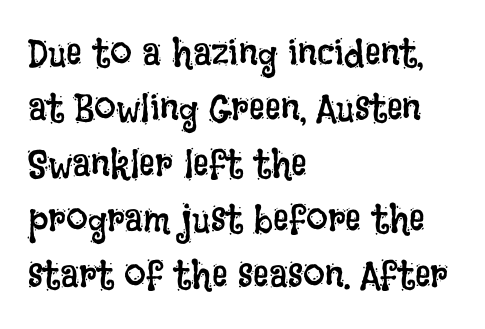
{"italic": "no", "bold": "no", "weight": "regular", "width": "condensed", "stroke_contrast": "low", "x_height": "large", "monospaced": "no", "underline": "no", "align": "left", "line_spacing": "normal", "line_spacing_ratio": 1.42, "letter_spacing": "normal", "letter_spacing_em": 0.0, "glyph_px": 39}
